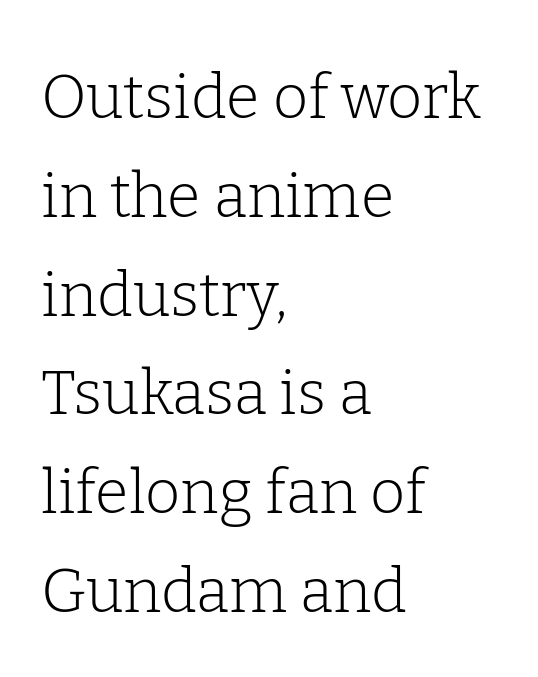
The image shows 61 px light serif type, upright; set left-aligned, normal line spacing (1.62x), normal letter spacing, not underlined; low stroke contrast and a medium x-height.
